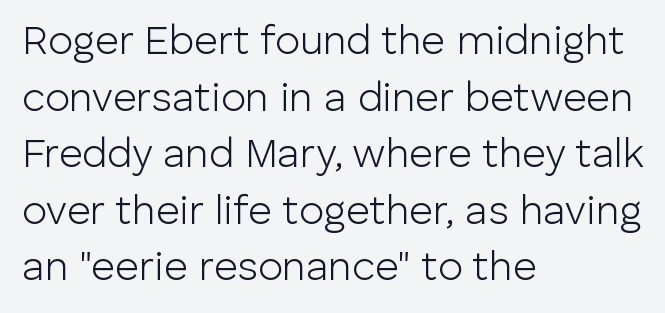
{"serif": "no", "italic": "no", "bold": "no", "weight": "light", "width": "normal", "stroke_contrast": "low", "x_height": "medium", "monospaced": "no", "underline": "no", "align": "left", "line_spacing": "normal", "line_spacing_ratio": 1.38, "letter_spacing": "normal", "letter_spacing_em": 0.0, "glyph_px": 41}
